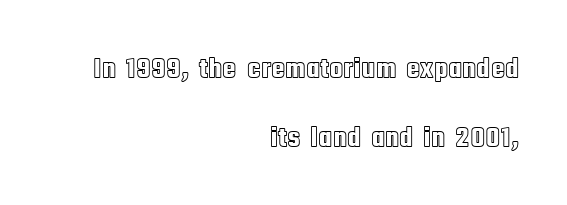
Q: Is the text italic (slanted)? A: No, it is upright.
Q: Is the text underlined? A: No.
Q: How is the paragraph aligned? A: Right-aligned.
Q: Is the spacing between letters normal or unusually wide? A: Normal.
Q: Is the spacing between lines tight, normal or loose? A: Loose.
Q: Width (condensed, normal, or wide)? A: Condensed.
Q: x-height? A: Large.
Q: Monospaced? A: No.
